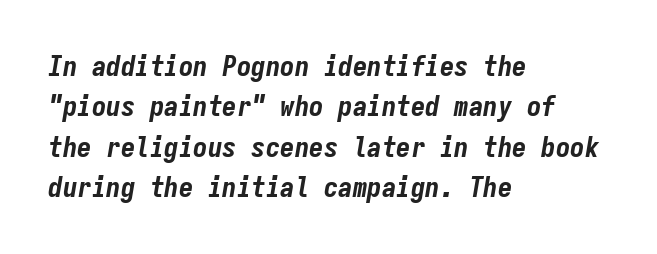
Notice how the passage keeps a crisp vertical edge on the left only. Caption: standard tracking, unaltered. Is this a fixed-width face? Yes — each glyph sits in an identical cell. Normally led — the rows are evenly, conventionally spaced. Posture: slanted. A dark, heavy texture on the line: the type is bold.
